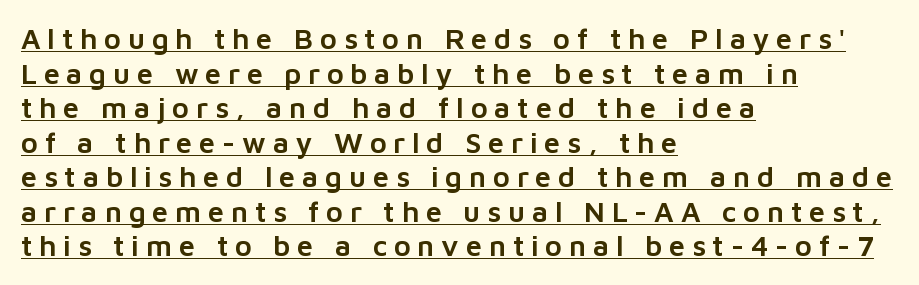
{"serif": "no", "italic": "no", "width": "normal", "stroke_contrast": "low", "x_height": "medium", "monospaced": "no", "underline": "yes", "align": "left", "line_spacing_ratio": 1.19, "letter_spacing": "wide", "letter_spacing_em": 0.23, "glyph_px": 29}
